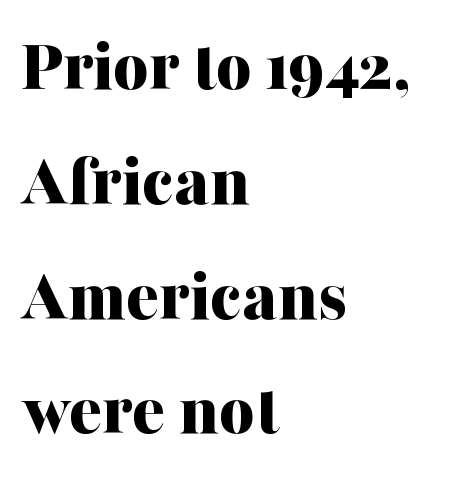
The image shows 76 px bold serif type, upright; set left-aligned, normal line spacing (1.51x), normal letter spacing, not underlined; medium stroke contrast and a medium x-height.
